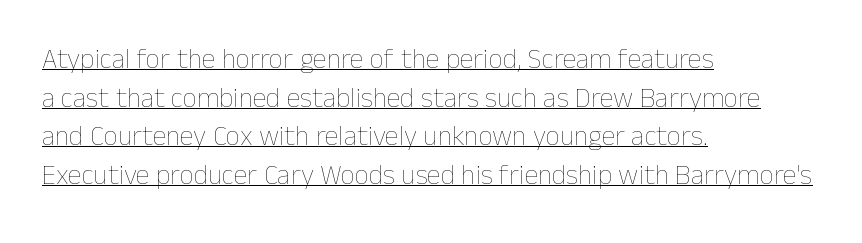
{"italic": "no", "bold": "no", "weight": "thin", "width": "normal", "stroke_contrast": "low", "x_height": "medium", "monospaced": "no", "underline": "yes", "align": "left", "line_spacing": "normal", "line_spacing_ratio": 1.38, "letter_spacing": "normal", "letter_spacing_em": 0.0, "glyph_px": 28}
